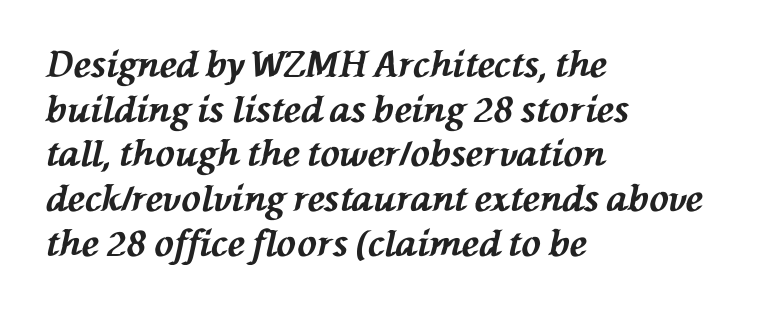
{"italic": "yes", "lean": "left", "slant_degrees": 76, "bold": "yes", "weight": "bold", "width": "normal", "stroke_contrast": "medium", "x_height": "medium", "monospaced": "no", "underline": "no", "align": "left", "line_spacing_ratio": 1.24, "letter_spacing": "normal", "letter_spacing_em": 0.0, "glyph_px": 36}
